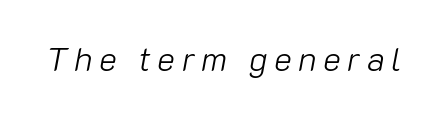
The image shows 34 px light type, italic (leaning right); set not underlined; low stroke contrast and a medium x-height.
